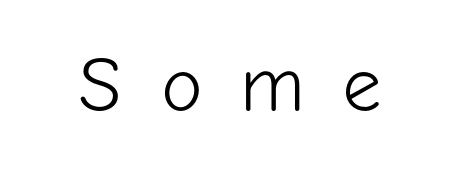
You could not count columns in this text — the font is proportionally spaced. The font sits on the lighter half of the weight spectrum, regular included. The type sits square on the baseline with zero lean. Examine the stroke ends and you'll find no serifs. Unmarked baselines from the first word to the last.
